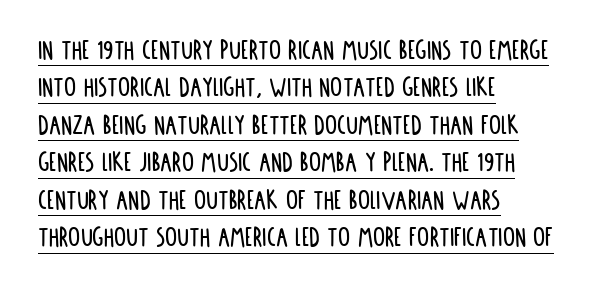
Q: Is the text italic (slanted)? A: No, it is upright.
Q: Is the typeface a serif or a sans-serif typeface? A: Sans-serif.
Q: Is the text underlined? A: Yes.
Q: How is the paragraph aligned? A: Left-aligned.
Q: Is the spacing between letters normal or unusually wide? A: Normal.
Q: Is the spacing between lines tight, normal or loose? A: Normal.
Q: Width (condensed, normal, or wide)? A: Condensed.
Q: Stroke contrast? A: Low.
Q: x-height? A: Large.
Q: Monospaced? A: No.
